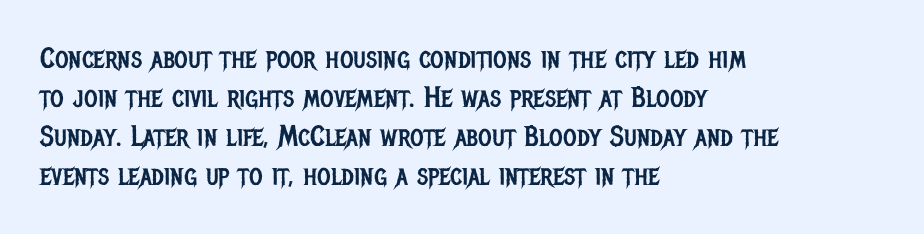
Q: Is the text bold? A: No.
Q: Is the text italic (slanted)? A: No, it is upright.
Q: Is the typeface a serif or a sans-serif typeface? A: Sans-serif.
Q: Is the text underlined? A: No.
Q: How is the paragraph aligned? A: Left-aligned.
Q: Is the spacing between letters normal or unusually wide? A: Normal.
Q: Is the spacing between lines tight, normal or loose? A: Normal.
Q: Width (condensed, normal, or wide)? A: Condensed.
Q: Stroke contrast? A: Low.
Q: x-height? A: Large.
Q: Monospaced? A: No.
